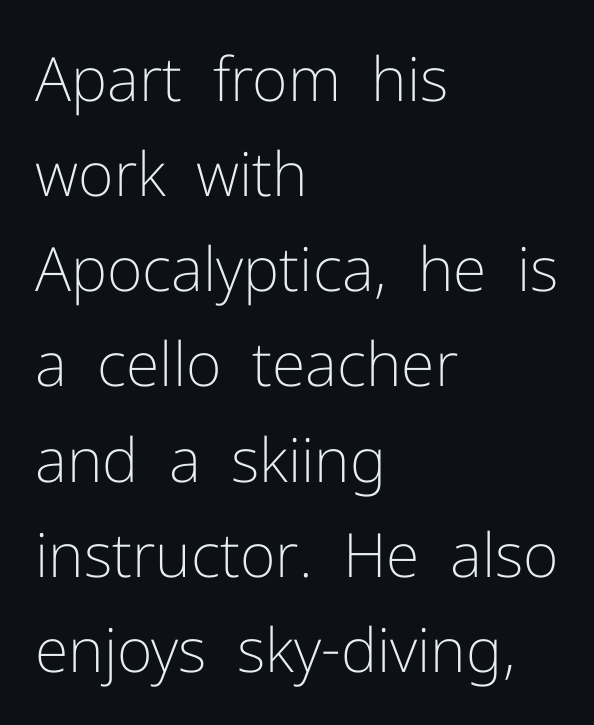
Q: Is the text bold? A: No.
Q: Is the text italic (slanted)? A: No, it is upright.
Q: Is the typeface a serif or a sans-serif typeface? A: Sans-serif.
Q: Is the text underlined? A: No.
Q: How is the paragraph aligned? A: Left-aligned.
Q: Is the spacing between letters normal or unusually wide? A: Normal.
Q: Is the spacing between lines tight, normal or loose? A: Normal.
Q: Width (condensed, normal, or wide)? A: Normal.
Q: Stroke contrast? A: Low.
Q: x-height? A: Medium.
Q: Monospaced? A: No.
